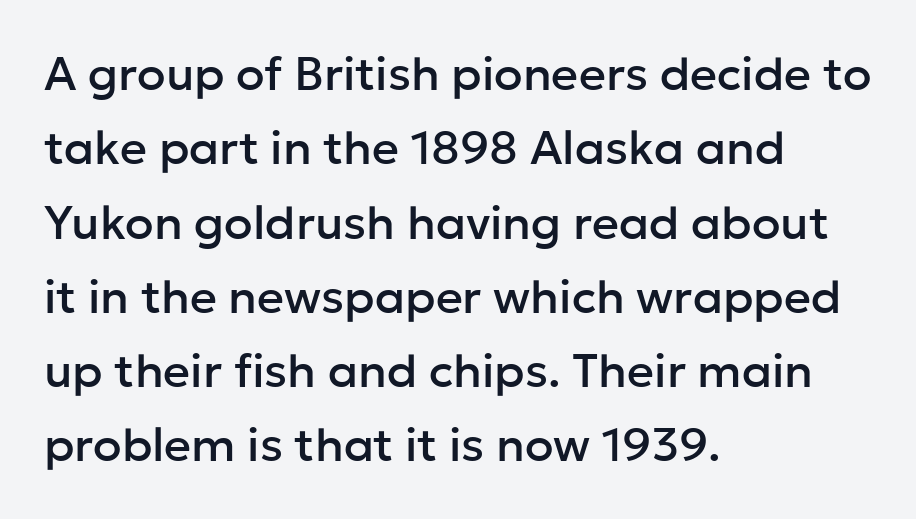
Q: Is the text italic (slanted)? A: No, it is upright.
Q: Is the typeface a serif or a sans-serif typeface? A: Sans-serif.
Q: Is the text underlined? A: No.
Q: How is the paragraph aligned? A: Left-aligned.
Q: Is the spacing between letters normal or unusually wide? A: Normal.
Q: Is the spacing between lines tight, normal or loose? A: Normal.
Q: Width (condensed, normal, or wide)? A: Normal.
Q: Stroke contrast? A: Low.
Q: x-height? A: Medium.
Q: Monospaced? A: No.
